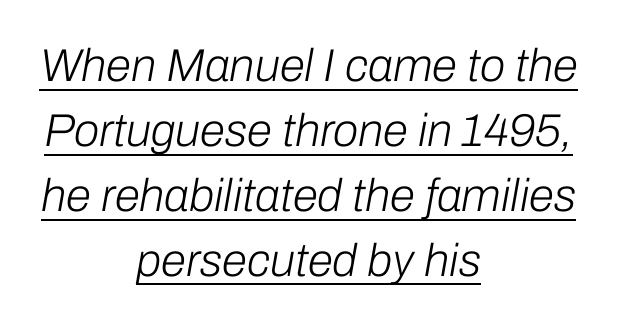
The passage shown is underscored from start to finish. Character widths vary here, with narrow letters taking less room than wide ones. In CSS terms this would be text-align: center. The block of text has a typical density, with ordinary space between rows.
